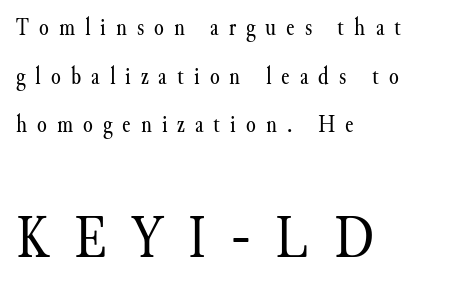
{"serif": "yes", "italic": "no", "bold": "no", "weight": "regular", "width": "normal", "stroke_contrast": "medium", "x_height": "small", "monospaced": "no", "underline": "no", "align": "left", "line_spacing": "loose", "line_spacing_ratio": 1.95, "letter_spacing": "wide", "letter_spacing_em": 0.4, "larger_block": "second", "size_ratio": 2.48, "glyph_px": 62}
